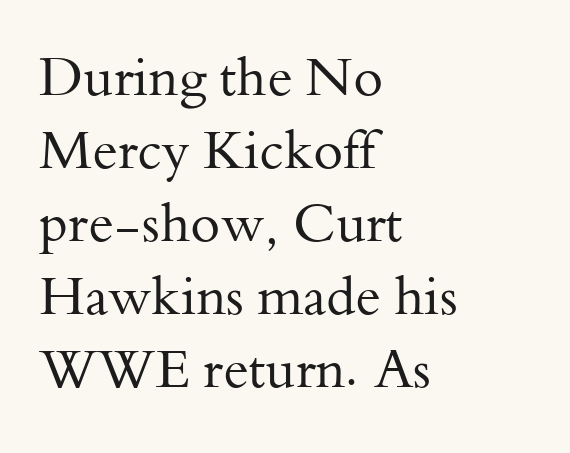
{"serif": "yes", "italic": "no", "bold": "no", "weight": "regular", "width": "normal", "stroke_contrast": "medium", "x_height": "small", "monospaced": "no", "underline": "no", "align": "left", "line_spacing": "normal", "line_spacing_ratio": 1.35, "letter_spacing": "normal", "letter_spacing_em": 0.0, "glyph_px": 54}
